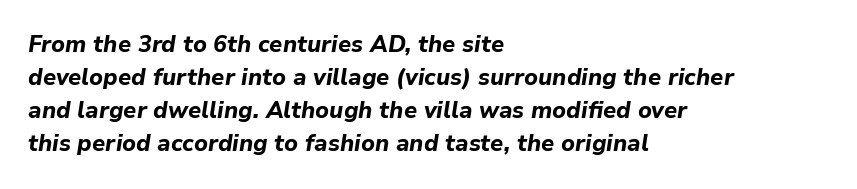
The image shows 23 px bold type, italic (leaning right); set left-aligned, normal line spacing (1.44x), normal letter spacing, not underlined.
